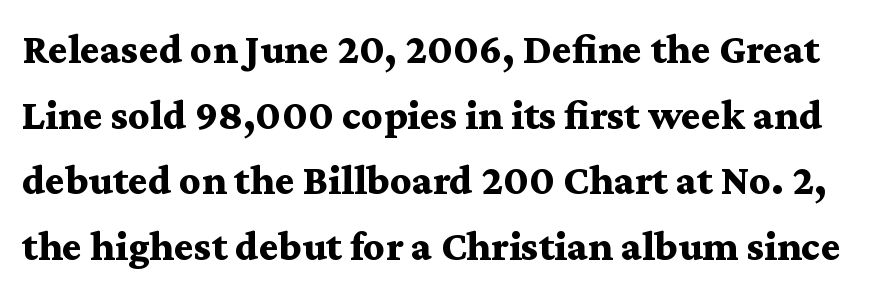
Q: Is the text bold? A: Yes.
Q: Is the text italic (slanted)? A: No, it is upright.
Q: Is the typeface a serif or a sans-serif typeface? A: Serif.
Q: Is the text underlined? A: No.
Q: Is the spacing between letters normal or unusually wide? A: Normal.
Q: Is the spacing between lines tight, normal or loose? A: Normal.
Q: Width (condensed, normal, or wide)? A: Wide.
Q: Stroke contrast? A: Medium.
Q: x-height? A: Medium.
Q: Monospaced? A: No.
